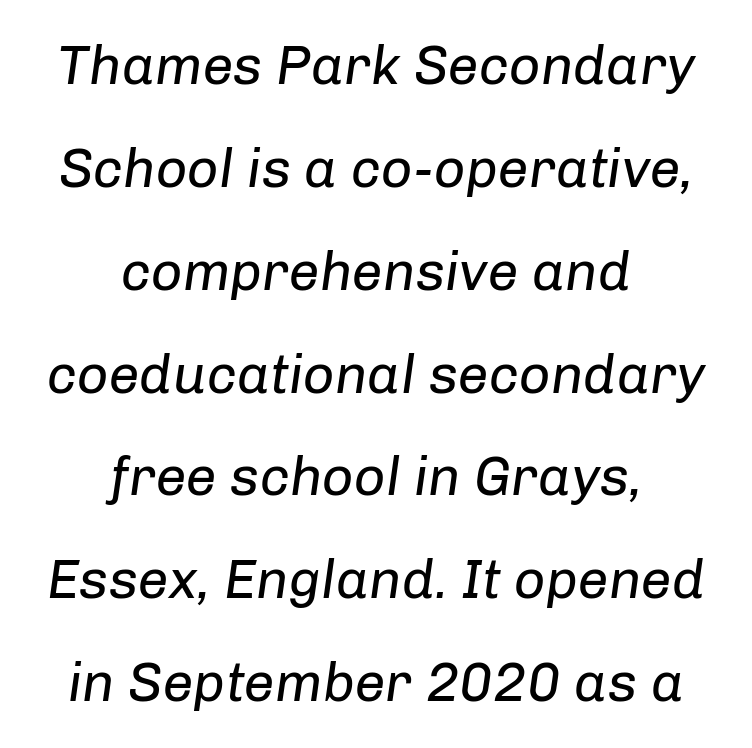
The image shows 55 px regular-weight type, italic (leaning right); set centered, line spacing 1.87x, normal letter spacing, not underlined; low stroke contrast and a medium x-height.
